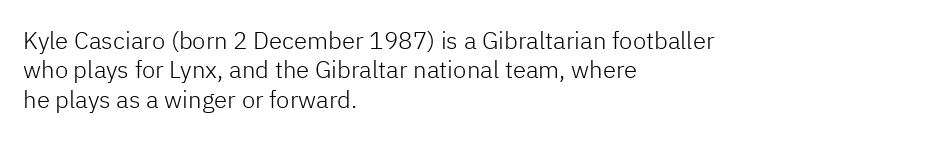
Notice how the stems are strictly vertical — no italics here. Standard letterfit; no display-style spreading of the glyphs. The space beneath each line is pristine and unruled. Counters stay open thanks to moderate or lighter strokes. A classic flush-left, rag-right setting is used for this passage.
